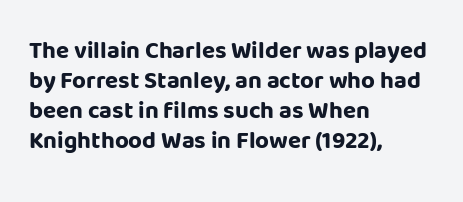
{"italic": "no", "bold": "yes", "underline": "no", "align": "left", "line_spacing": "normal", "line_spacing_ratio": 1.25, "letter_spacing": "normal", "letter_spacing_em": 0.0, "glyph_px": 24}
